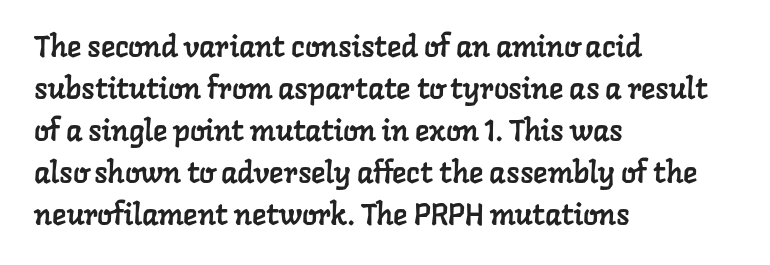
Here the designer chose a conventional face with non-uniform glyph widths. Line beginnings align vertically; line endings do not. Letters rest on an invisible, unmarked baseline. Evenly set lines give the paragraph a standard silhouette.
